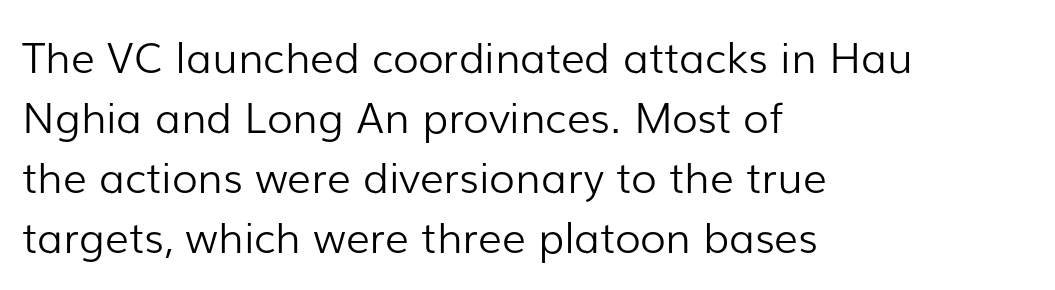
Q: Is the text bold? A: No.
Q: Is the text italic (slanted)? A: No, it is upright.
Q: Is the typeface a serif or a sans-serif typeface? A: Sans-serif.
Q: Is the text underlined? A: No.
Q: How is the paragraph aligned? A: Left-aligned.
Q: Is the spacing between letters normal or unusually wide? A: Normal.
Q: Is the spacing between lines tight, normal or loose? A: Normal.
Q: Width (condensed, normal, or wide)? A: Normal.
Q: Stroke contrast? A: Low.
Q: x-height? A: Medium.
Q: Monospaced? A: No.
